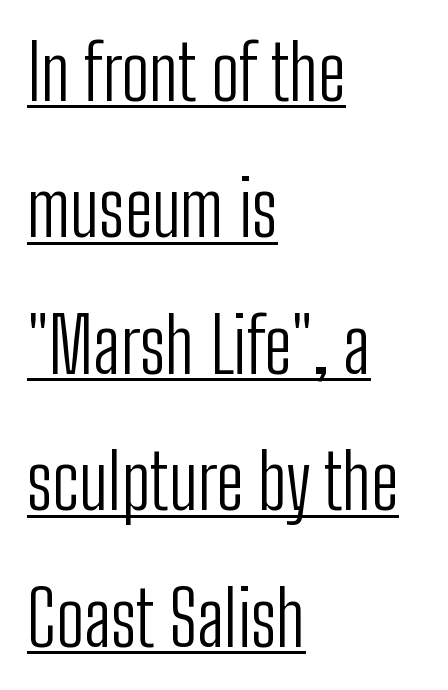
{"serif": "no", "italic": "no", "bold": "no", "weight": "light", "width": "condensed", "stroke_contrast": "low", "x_height": "medium", "monospaced": "no", "underline": "yes", "align": "left", "line_spacing_ratio": 1.82, "letter_spacing": "normal", "letter_spacing_em": 0.0, "glyph_px": 75}
